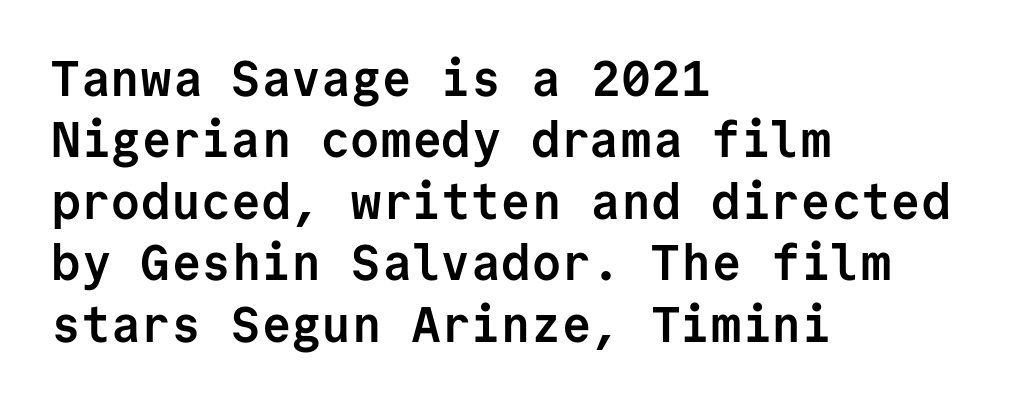
Q: Is the text bold? A: Yes.
Q: Is the text italic (slanted)? A: No, it is upright.
Q: Is the typeface a serif or a sans-serif typeface? A: Sans-serif.
Q: Is the text underlined? A: No.
Q: How is the paragraph aligned? A: Left-aligned.
Q: Is the spacing between letters normal or unusually wide? A: Normal.
Q: Width (condensed, normal, or wide)? A: Normal.
Q: Stroke contrast? A: Low.
Q: x-height? A: Medium.
Q: Monospaced? A: Yes.
